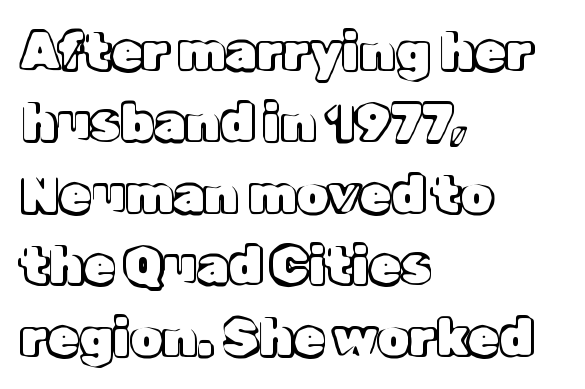
Q: Is the text italic (slanted)? A: No, it is upright.
Q: Is the text underlined? A: No.
Q: How is the paragraph aligned? A: Left-aligned.
Q: Is the spacing between letters normal or unusually wide? A: Normal.
Q: Is the spacing between lines tight, normal or loose? A: Normal.
Q: Width (condensed, normal, or wide)? A: Normal.
Q: x-height? A: Medium.
Q: Monospaced? A: No.
